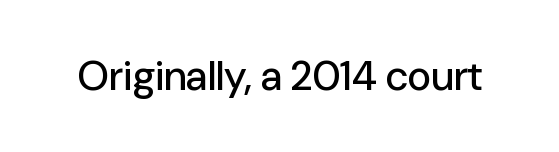
{"serif": "no", "italic": "no", "width": "normal", "stroke_contrast": "low", "x_height": "medium", "monospaced": "no", "underline": "no", "letter_spacing": "normal", "letter_spacing_em": 0.0, "glyph_px": 41}
